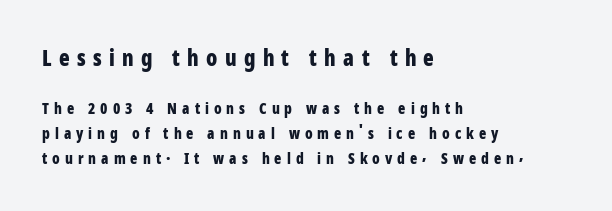
The image shows 22 px bold type, upright; set left-aligned, normal line spacing (1.68x), unusually wide letter spacing (+0.33 em), not underlined; the first (top) block is 1.47x larger.
